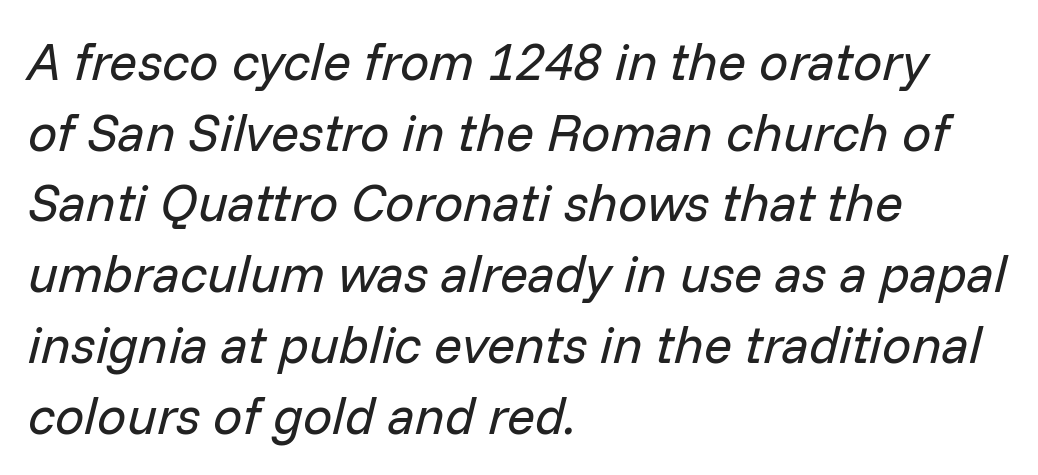
Q: Is the text bold? A: No.
Q: Is the text italic (slanted)? A: Yes, it leans right by about 14 degrees.
Q: Is the text underlined? A: No.
Q: How is the paragraph aligned? A: Left-aligned.
Q: Is the spacing between letters normal or unusually wide? A: Normal.
Q: Is the spacing between lines tight, normal or loose? A: Normal.
Q: Width (condensed, normal, or wide)? A: Normal.
Q: Stroke contrast? A: Low.
Q: x-height? A: Medium.
Q: Monospaced? A: No.
